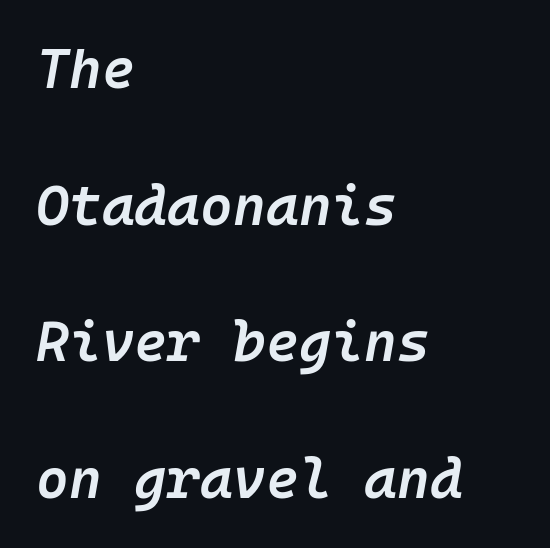
The image shows 56 px semibold type, italic (leaning right); set left-aligned, loose line spacing (2.44x), normal letter spacing, not underlined; low stroke contrast and a medium x-height.
